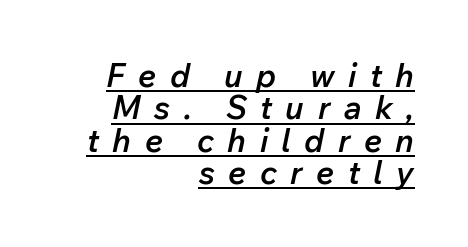
Q: Is the text bold? A: Semi-bold.
Q: Is the text italic (slanted)? A: Yes, it leans right by about 12 degrees.
Q: Is the text underlined? A: Yes.
Q: How is the paragraph aligned? A: Right-aligned.
Q: Is the spacing between letters normal or unusually wide? A: Unusually wide.
Q: Is the spacing between lines tight, normal or loose? A: Tight.
Q: Width (condensed, normal, or wide)? A: Normal.
Q: Stroke contrast? A: Low.
Q: x-height? A: Medium.
Q: Monospaced? A: No.
